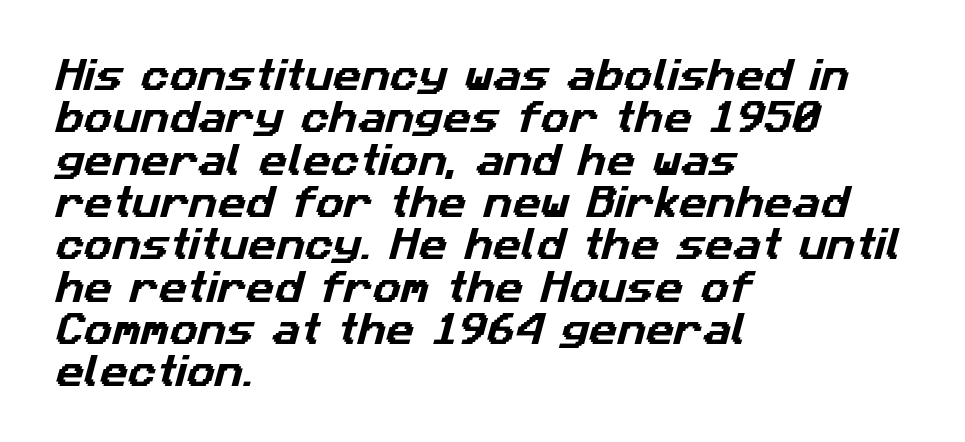
The letters advance in unequal steps, a hallmark of proportional type. Has an underline been added? It has not. In CSS terms this would be text-align: left. Each letter's strokes conclude bluntly, with no projecting serifs. No extra tracking has been applied to these lines.
